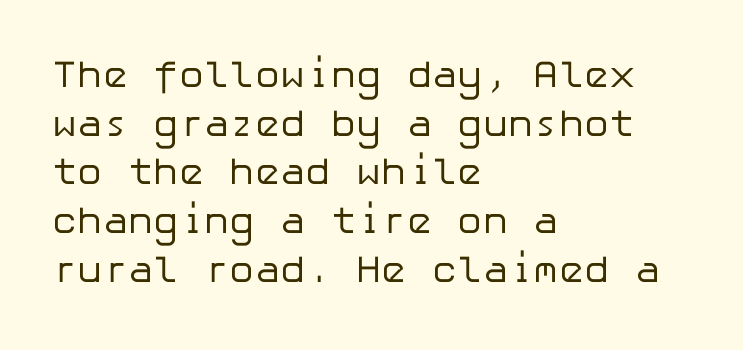
The image shows 38 px regular-weight sans-serif type, upright; set left-aligned, normal line spacing (1.28x), normal letter spacing, not underlined; low stroke contrast and a medium x-height.
